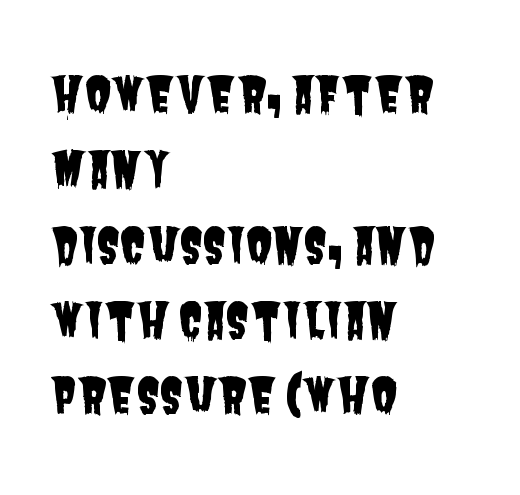
Q: Is the typeface a serif or a sans-serif typeface? A: Sans-serif.
Q: Is the text underlined? A: No.
Q: How is the paragraph aligned? A: Left-aligned.
Q: Is the spacing between letters normal or unusually wide? A: Normal.
Q: Is the spacing between lines tight, normal or loose? A: Normal.
Q: Width (condensed, normal, or wide)? A: Condensed.
Q: Stroke contrast? A: Low.
Q: x-height? A: Large.
Q: Monospaced? A: No.
